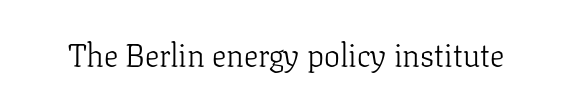
Q: Is the text bold? A: No.
Q: Is the text italic (slanted)? A: No, it is upright.
Q: Is the typeface a serif or a sans-serif typeface? A: Serif.
Q: Is the text underlined? A: No.
Q: Is the spacing between letters normal or unusually wide? A: Normal.
Q: Width (condensed, normal, or wide)? A: Normal.
Q: Stroke contrast? A: Low.
Q: x-height? A: Medium.
Q: Monospaced? A: No.
